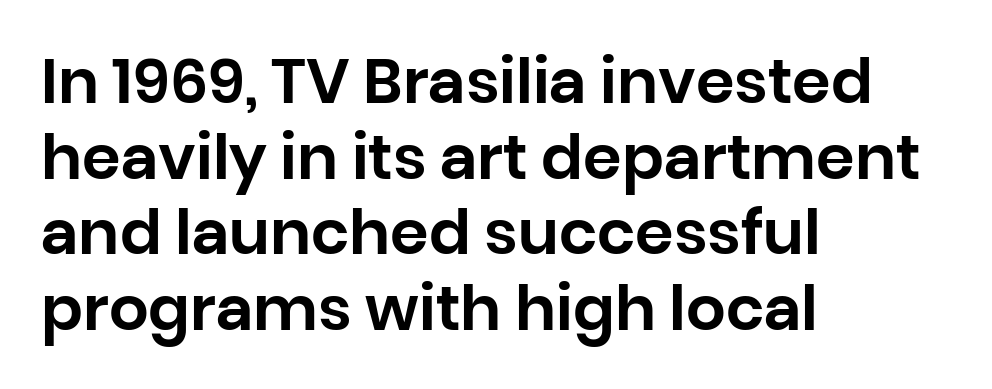
Q: Is the text italic (slanted)? A: No, it is upright.
Q: Is the typeface a serif or a sans-serif typeface? A: Sans-serif.
Q: Is the text underlined? A: No.
Q: How is the paragraph aligned? A: Left-aligned.
Q: Is the spacing between letters normal or unusually wide? A: Normal.
Q: Width (condensed, normal, or wide)? A: Normal.
Q: Stroke contrast? A: Low.
Q: x-height? A: Large.
Q: Monospaced? A: No.
